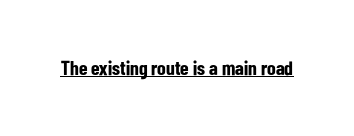
Weight: bold. Is the letter spacing exaggerated? No — it looks like the ordinary default. In designer terms, the underline attribute is active on this setting. A roman cut, with each character standing at attention.
